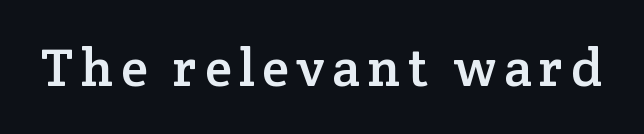
Spacing verdict: proportional, widths tailored to each character. In terms of letterform style, serifs are clearly present. If you drew a line through each stem, it would be perfectly vertical. The passage shown is not underscored anywhere.
